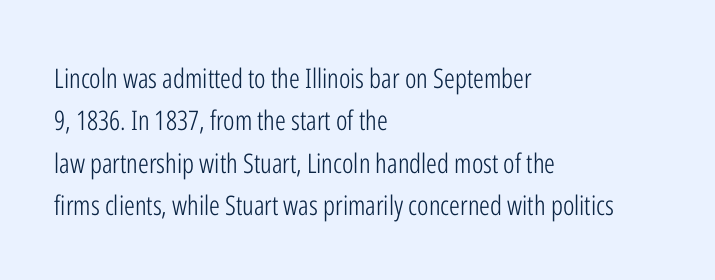
{"italic": "no", "bold": "no", "underline": "no", "align": "left", "line_spacing": "normal", "line_spacing_ratio": 1.57, "letter_spacing": "normal", "letter_spacing_em": 0.0, "glyph_px": 27}
